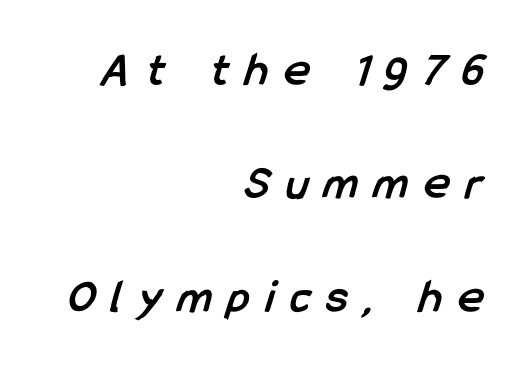
Honestly, the letter spacing is so wide it's the main thing you notice. Character widths vary here, with narrow letters taking less room than wide ones. Look at the bottom of the vertical strokes: they stop flat, with no serifs. Just letters on the line, the space beneath them empty. The compositor pushed each line to the right boundary.
